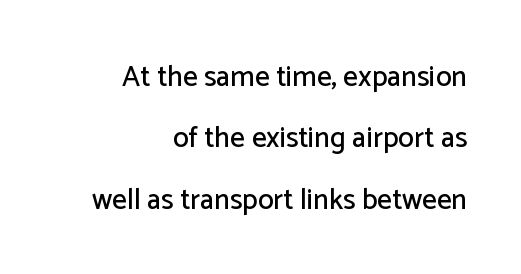
{"serif": "no", "italic": "no", "width": "normal", "stroke_contrast": "low", "x_height": "medium", "monospaced": "no", "underline": "no", "align": "right", "line_spacing": "loose", "line_spacing_ratio": 2.12, "letter_spacing": "normal", "letter_spacing_em": 0.0, "glyph_px": 29}
